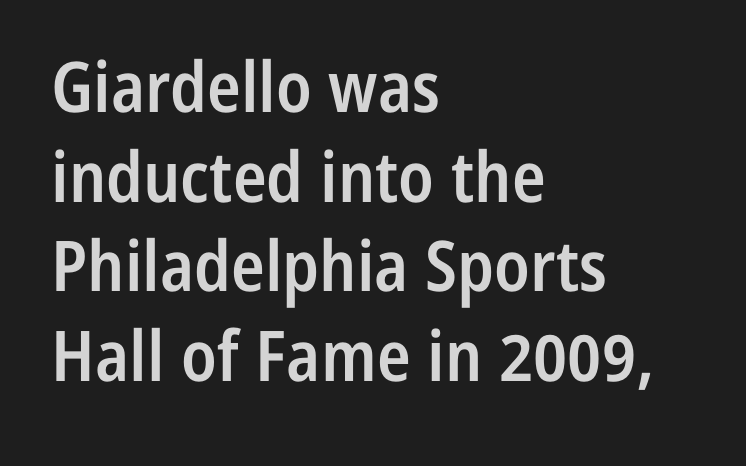
Q: Is the text bold? A: Semi-bold.
Q: Is the text italic (slanted)? A: No, it is upright.
Q: Is the typeface a serif or a sans-serif typeface? A: Sans-serif.
Q: Is the text underlined? A: No.
Q: How is the paragraph aligned? A: Left-aligned.
Q: Is the spacing between letters normal or unusually wide? A: Normal.
Q: Is the spacing between lines tight, normal or loose? A: Normal.
Q: Width (condensed, normal, or wide)? A: Condensed.
Q: Stroke contrast? A: Low.
Q: x-height? A: Medium.
Q: Monospaced? A: No.
